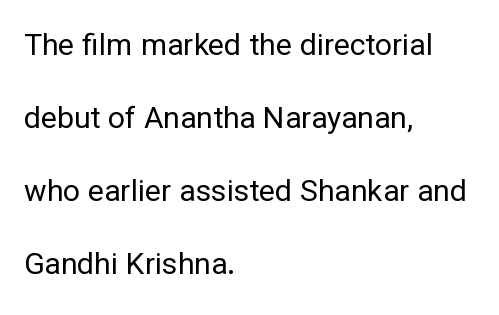
Tracking here is standard; glyphs follow each other at the usual distance. Every row of glyphs begins at an identical x-position on the left. The lettering holds an erect, upright posture throughout. The lines are spread far apart with generous leading.
